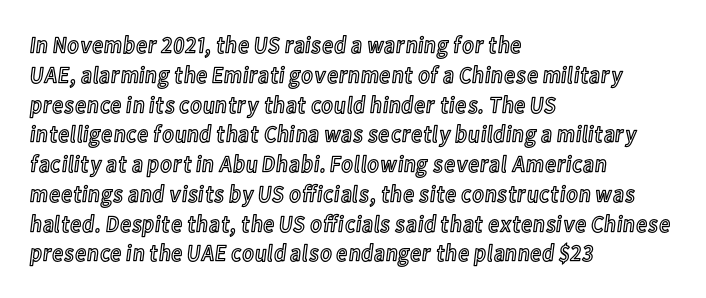
Q: Is the text italic (slanted)? A: Yes.
Q: Is the text underlined? A: No.
Q: How is the paragraph aligned? A: Left-aligned.
Q: Is the spacing between letters normal or unusually wide? A: Normal.
